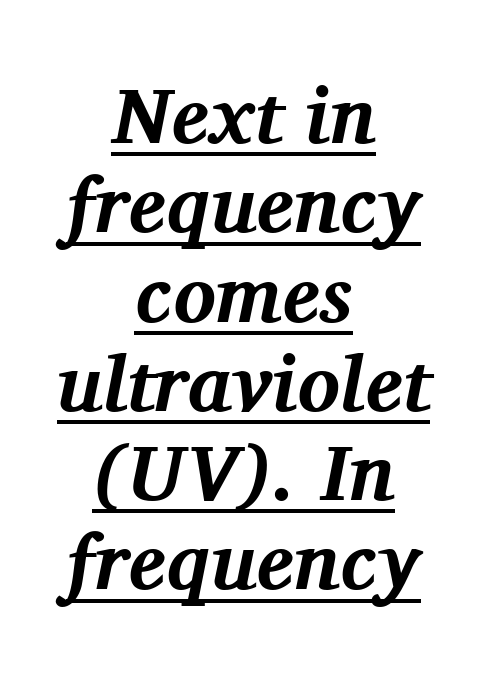
Underlining? Definitely there. The typeface chosen for these lines features serifs. This sample uses an oblique cut, with every glyph tilted off the vertical. Character widths vary here, with narrow letters taking less room than wide ones.
